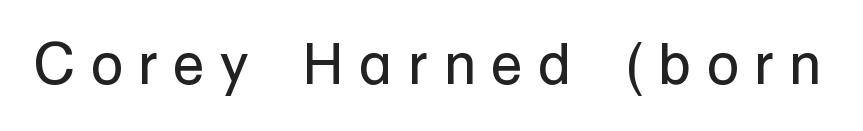
Q: Is the text bold? A: No.
Q: Is the text italic (slanted)? A: No, it is upright.
Q: Is the typeface a serif or a sans-serif typeface? A: Sans-serif.
Q: Is the text underlined? A: No.
Q: Is the spacing between letters normal or unusually wide? A: Unusually wide.
Q: Width (condensed, normal, or wide)? A: Normal.
Q: Stroke contrast? A: Low.
Q: x-height? A: Medium.
Q: Monospaced? A: No.
